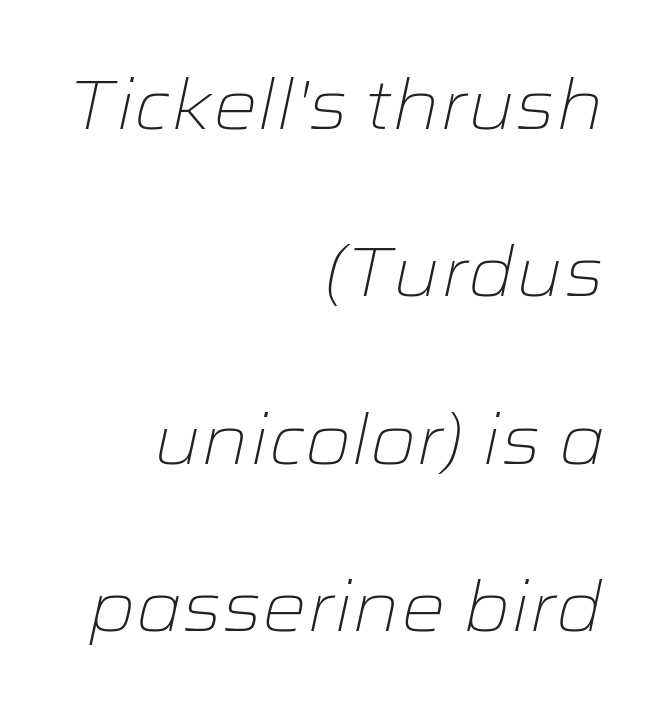
Q: Is the text bold? A: No.
Q: Is the text italic (slanted)? A: Yes, it leans right by about 12 degrees.
Q: Is the text underlined? A: No.
Q: How is the paragraph aligned? A: Right-aligned.
Q: Is the spacing between letters normal or unusually wide? A: Normal.
Q: Is the spacing between lines tight, normal or loose? A: Loose.
Q: Width (condensed, normal, or wide)? A: Wide.
Q: Stroke contrast? A: Low.
Q: x-height? A: Medium.
Q: Monospaced? A: No.
